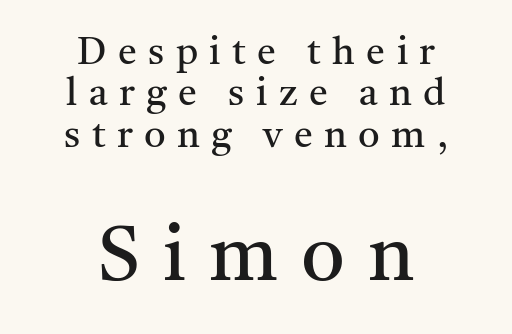
{"serif": "yes", "italic": "no", "bold": "no", "weight": "regular", "width": "normal", "stroke_contrast": "medium", "x_height": "medium", "monospaced": "no", "underline": "no", "align": "center", "line_spacing": "tight", "line_spacing_ratio": 1.09, "letter_spacing": "wide", "letter_spacing_em": 0.3, "larger_block": "second", "size_ratio": 2.03, "glyph_px": 77}
